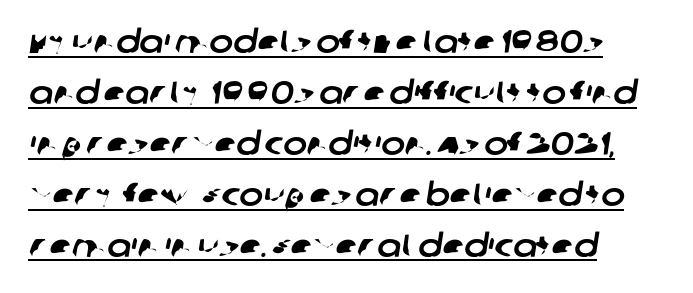
The image shows 32 px sans-serif type; set left-aligned, normal line spacing (1.59x), normal letter spacing, underlined; low stroke contrast and a large x-height.
